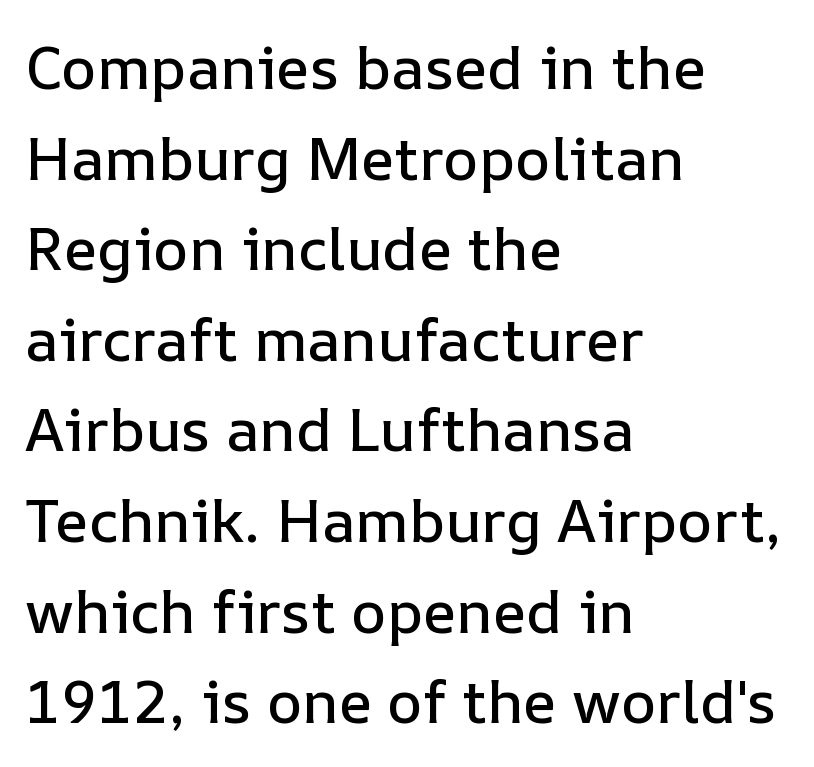
The gap between lines stays unmarked. Look at the tracking — it's just the regular setting, nothing added. Line spacing here is normal. Each letter keeps its own natural width here, so spacing adapts to shape.
